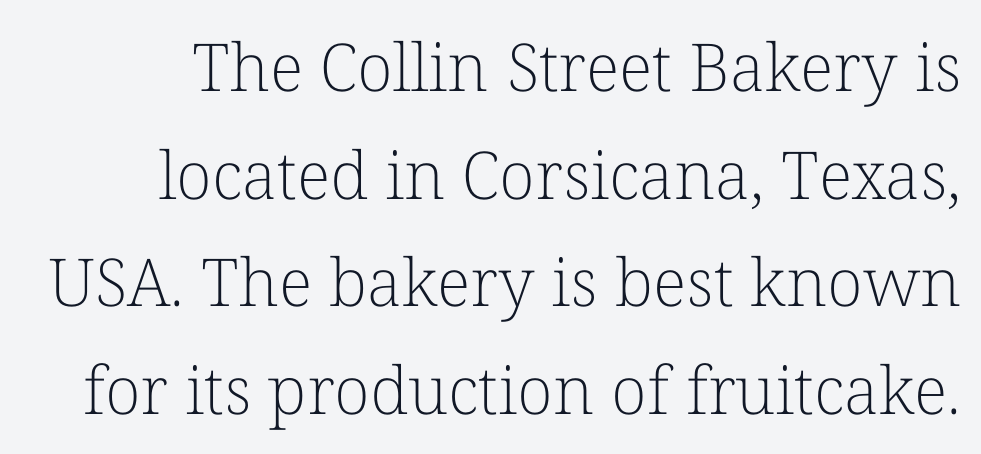
Q: Is the text bold? A: No.
Q: Is the text italic (slanted)? A: No, it is upright.
Q: Is the typeface a serif or a sans-serif typeface? A: Serif.
Q: Is the text underlined? A: No.
Q: Is the spacing between letters normal or unusually wide? A: Normal.
Q: Is the spacing between lines tight, normal or loose? A: Normal.
Q: Width (condensed, normal, or wide)? A: Normal.
Q: Stroke contrast? A: Low.
Q: x-height? A: Medium.
Q: Monospaced? A: No.
